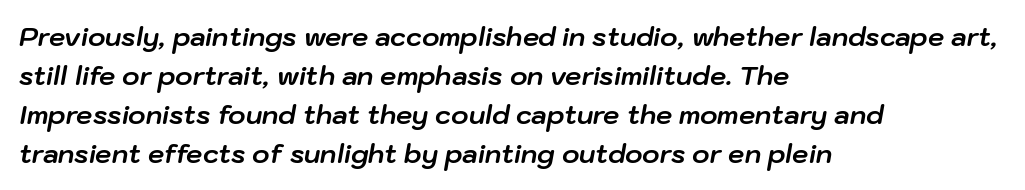
Rule under the text: the space is simply empty. How would I describe the line gaps? Plain and ordinary. Its strokes are broad and dark, the hallmark of bold type. The ragged edge is on the right, which tells us the setting is flush left. Glyph-to-glyph distance matches everyday printed text. When letters slant like this, we call the style italic.
